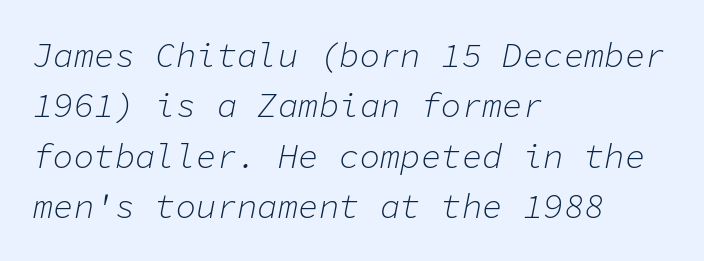
{"italic": "yes", "lean": "right", "slant_degrees": 11, "bold": "no", "weight": "light", "width": "normal", "stroke_contrast": "low", "x_height": "medium", "monospaced": "yes", "underline": "no", "align": "left", "line_spacing": "normal", "line_spacing_ratio": 1.48, "letter_spacing": "normal", "letter_spacing_em": 0.0, "glyph_px": 34}
